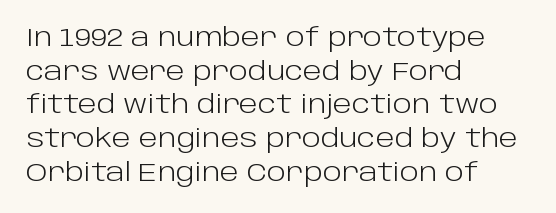
The image shows 25 px text type, upright; set left-aligned, normal line spacing (1.35x), normal letter spacing, not underlined.
